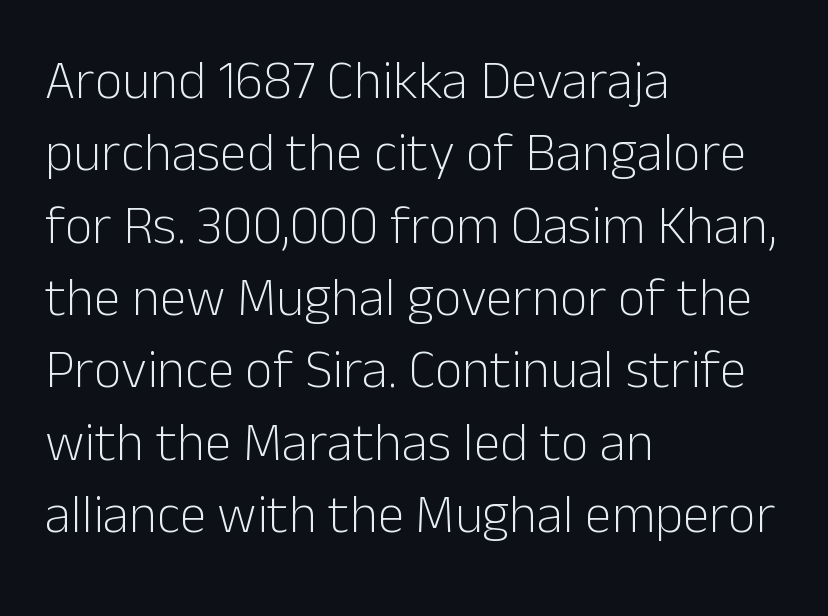
These lines are rendered in a variable-pitch font. Does extra space separate the letters? No, they use regular spacing. The lines sit at an ordinary, default distance from one another. The baseline area is clear. Ink coverage per letter is moderate at most.
